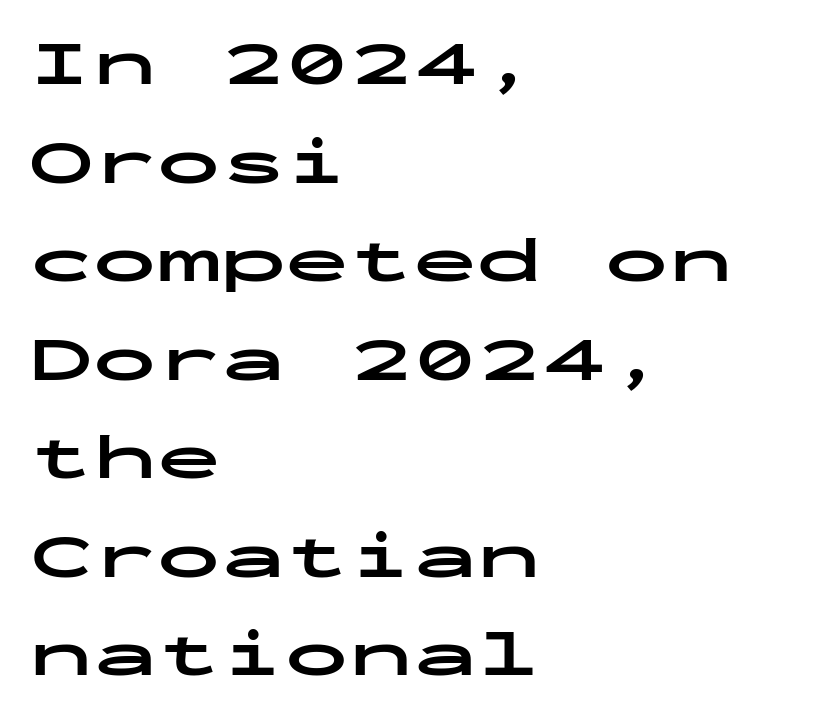
{"serif": "no", "italic": "no", "bold": "yes", "weight": "bold", "width": "wide", "stroke_contrast": "low", "x_height": "medium", "monospaced": "yes", "underline": "no", "align": "left", "line_spacing": "normal", "line_spacing_ratio": 1.54, "letter_spacing": "normal", "letter_spacing_em": 0.0, "glyph_px": 64}
